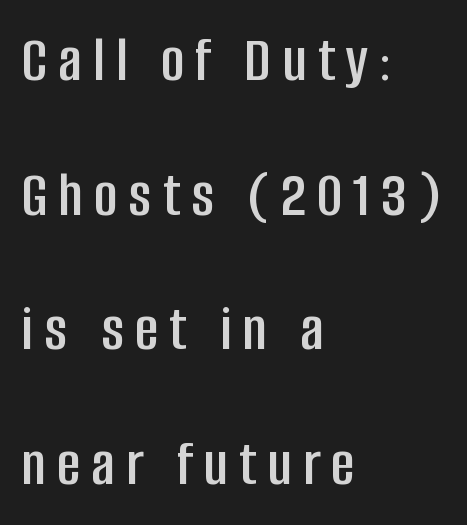
The passage shown stacks its lines with a broad gap. A roman cut, with each character standing at attention. Where is the straight margin? On the left. A bare baseline throughout the passage. I'd call this a sans setting — the letters go barefoot.
